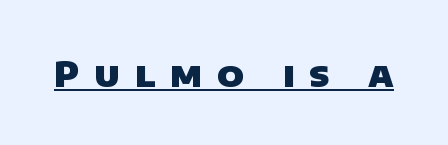
The image shows 35 px heavy sans-serif type; set unusually wide letter spacing (+0.41 em), underlined; low stroke contrast and a large x-height.
